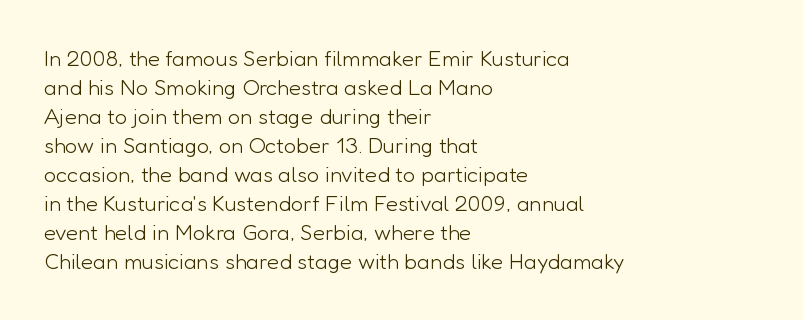
{"italic": "no", "bold": "no", "underline": "no", "align": "left", "line_spacing": "normal", "line_spacing_ratio": 1.32, "letter_spacing": "normal", "letter_spacing_em": 0.0, "glyph_px": 22}
